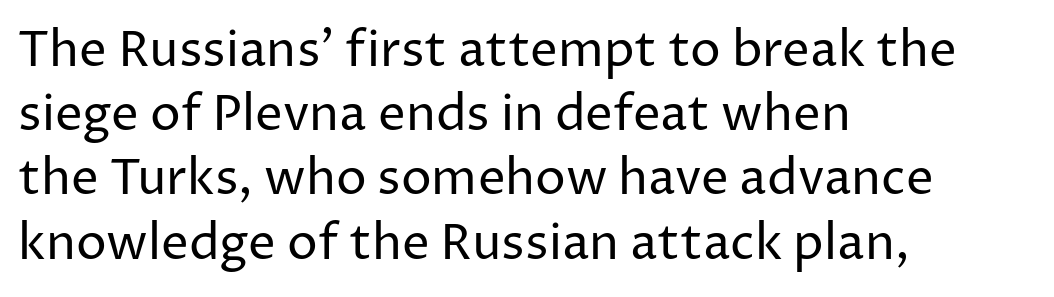
Stem width sits at or under what a default text font uses. Does the lettering tilt? It doesn't — this is upright. Casual observation: everything's shoved over to the left. Regular leading. Note the varied advance widths — an 'i' is clearly narrower than an 'm'. Between one letter and the next there's only the usual sliver of space.
